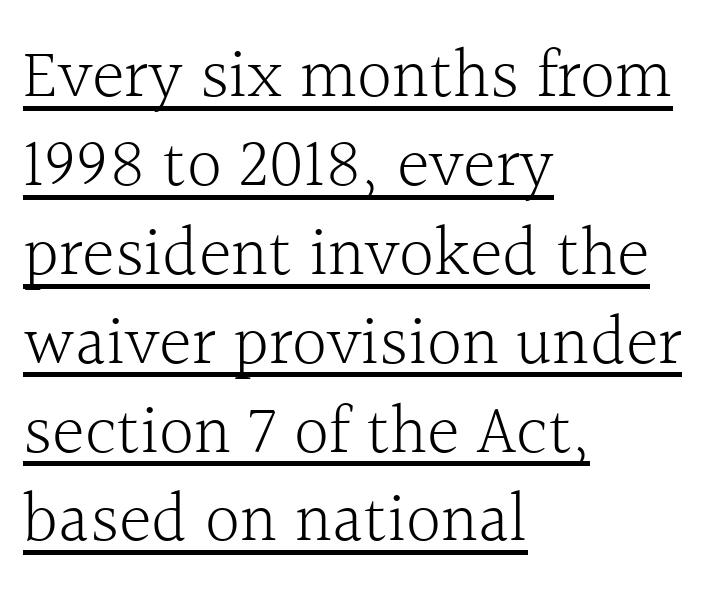
Spacing between characters is what you'd get straight out of the box. Do the letters lean? They stand straight. The rendering uses the underline text-decoration. Looks like regular typesetting: each glyph gets only the width it needs.
